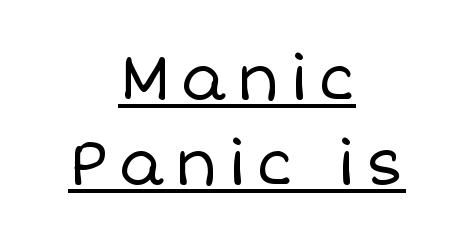
Character widths vary here, with narrow letters taking less room than wide ones. Quick note: interline space is typical. Is the type heavy? It reads as light-to-regular instead. The setting favours the middle, as headings and verse often do.
